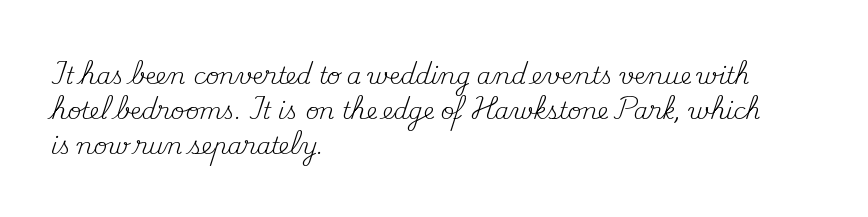
The image shows 23 px text type; set left-aligned, normal line spacing (1.52x), normal letter spacing, not underlined.
